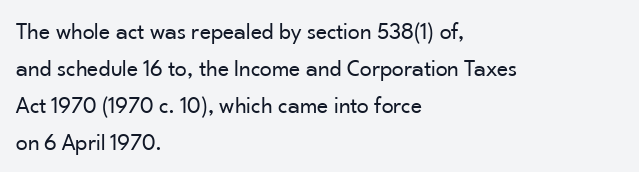
{"italic": "no", "bold": "no", "underline": "no", "align": "left", "line_spacing": "normal", "line_spacing_ratio": 1.54, "letter_spacing": "normal", "letter_spacing_em": 0.0, "glyph_px": 24}
